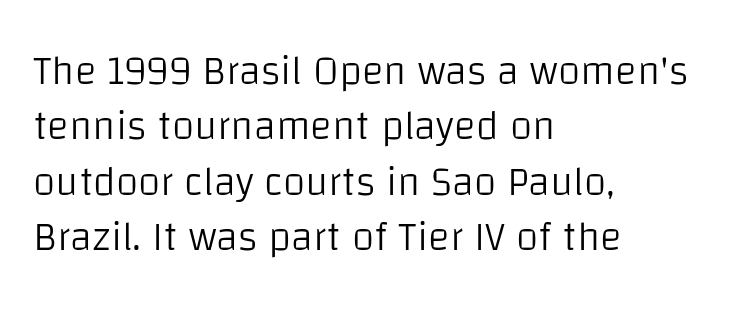
Underlining? Definitely not there. The designer went with a sans here, leaving each stem footless. The font sits on the lighter half of the weight spectrum, regular included. Posture: upright roman.
